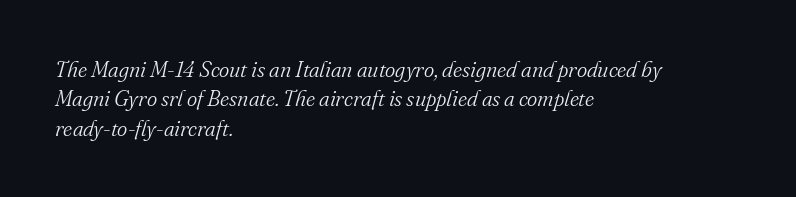
Q: Is the text bold? A: No.
Q: Is the text italic (slanted)? A: Yes, it leans right by about 16 degrees.
Q: Is the text underlined? A: No.
Q: How is the paragraph aligned? A: Left-aligned.
Q: Is the spacing between letters normal or unusually wide? A: Normal.
Q: Is the spacing between lines tight, normal or loose? A: Normal.
